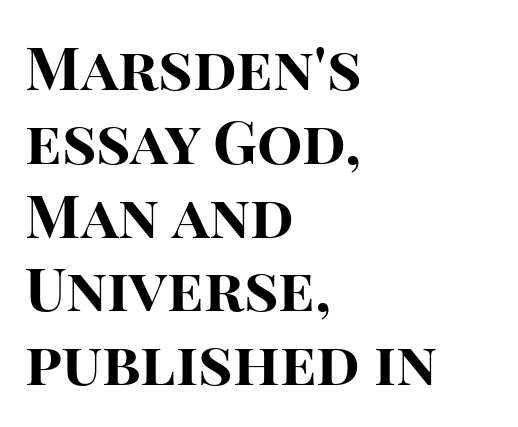
{"serif": "no", "italic": "no", "bold": "yes", "weight": "bold", "width": "normal", "stroke_contrast": "high", "x_height": "large", "monospaced": "no", "underline": "no", "align": "left", "line_spacing_ratio": 1.23, "letter_spacing": "normal", "letter_spacing_em": 0.0, "glyph_px": 60}
